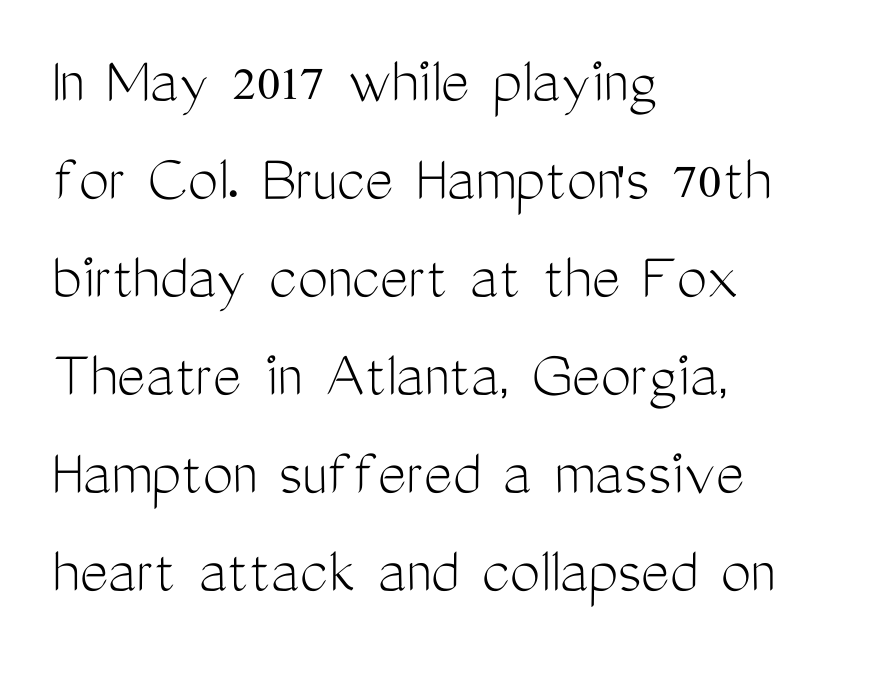
The image shows 68 px light, condensed sans-serif type, upright; set left-aligned, normal line spacing (1.44x), normal letter spacing, not underlined; medium stroke contrast and a medium x-height.
